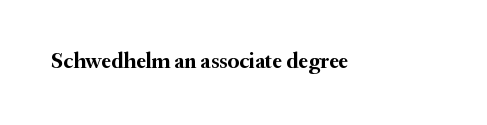
{"italic": "no", "bold": "yes", "underline": "no", "letter_spacing": "normal", "letter_spacing_em": 0.0, "glyph_px": 22}
